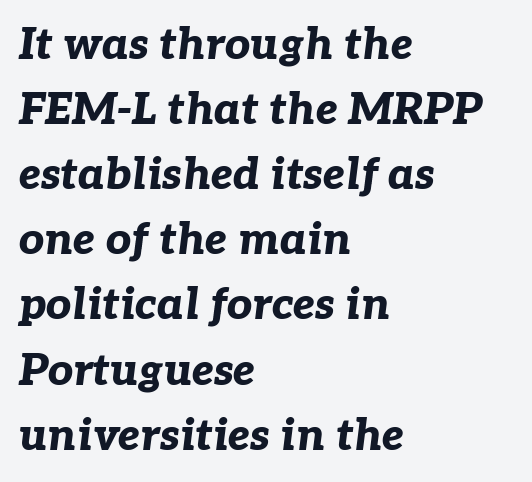
{"italic": "yes", "lean": "right", "slant_degrees": 7, "bold": "yes", "weight": "bold", "width": "normal", "stroke_contrast": "low", "x_height": "medium", "monospaced": "no", "underline": "no", "align": "left", "line_spacing": "normal", "line_spacing_ratio": 1.48, "letter_spacing": "normal", "letter_spacing_em": 0.0, "glyph_px": 44}
